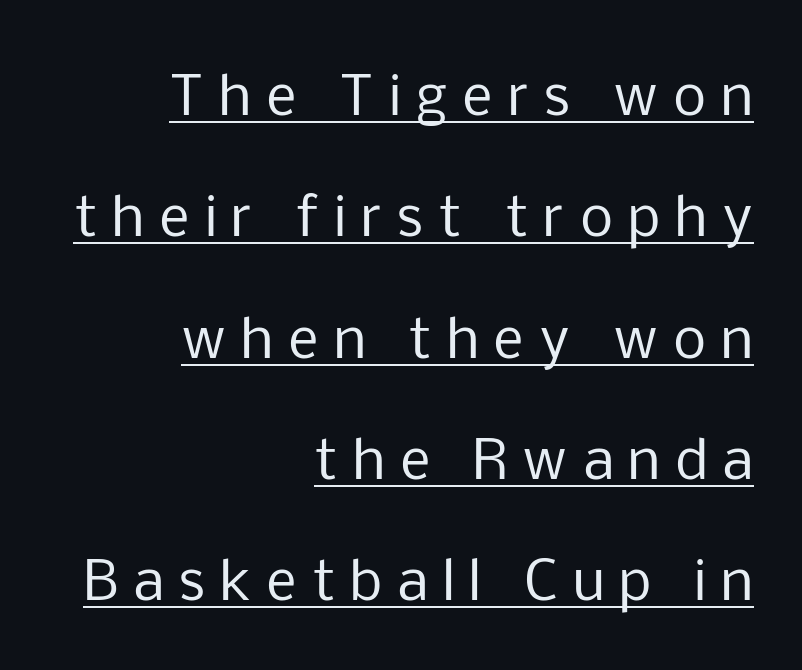
The image shows 53 px regular-weight sans-serif type, upright; set right-aligned, loose line spacing (2.29x), unusually wide letter spacing (+0.28 em), underlined; low stroke contrast and a medium x-height.
